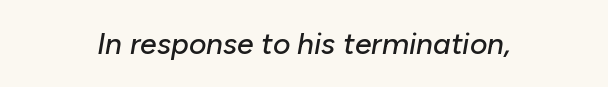
Q: Is the text italic (slanted)? A: Yes, it leans right by about 10 degrees.
Q: Is the text underlined? A: No.
Q: How is the paragraph aligned? A: Centered.
Q: Is the spacing between letters normal or unusually wide? A: Normal.
Q: Width (condensed, normal, or wide)? A: Normal.
Q: Stroke contrast? A: Low.
Q: x-height? A: Medium.
Q: Monospaced? A: No.
